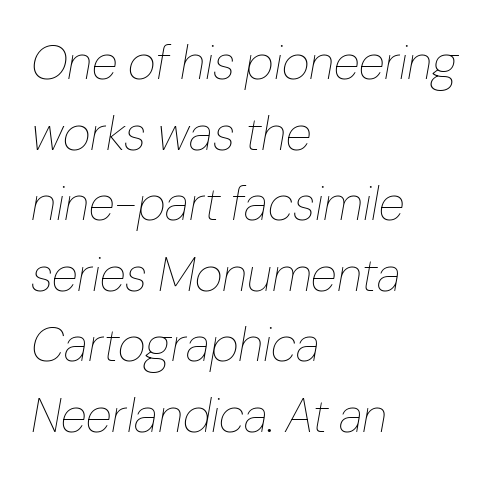
The image shows 48 px thin type, italic (leaning right); set left-aligned, normal line spacing (1.47x), normal letter spacing, not underlined; low stroke contrast and a medium x-height.
